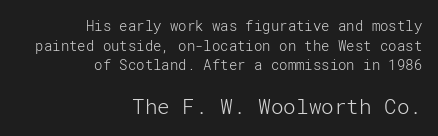
{"italic": "no", "bold": "no", "underline": "no", "align": "right", "line_spacing": "normal", "line_spacing_ratio": 1.4, "letter_spacing": "normal", "letter_spacing_em": 0.0, "larger_block": "second", "size_ratio": 1.5, "glyph_px": 21}
